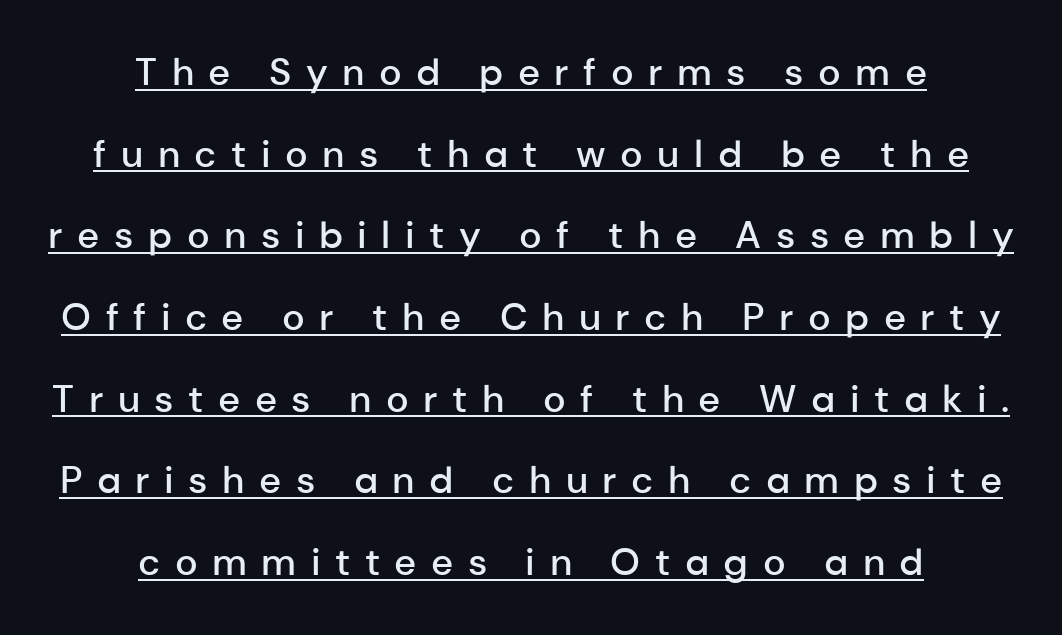
Q: Is the text bold? A: Semi-bold.
Q: Is the text italic (slanted)? A: No, it is upright.
Q: Is the typeface a serif or a sans-serif typeface? A: Sans-serif.
Q: Is the text underlined? A: Yes.
Q: How is the paragraph aligned? A: Centered.
Q: Is the spacing between letters normal or unusually wide? A: Unusually wide.
Q: Is the spacing between lines tight, normal or loose? A: Loose.
Q: Width (condensed, normal, or wide)? A: Normal.
Q: Stroke contrast? A: Low.
Q: x-height? A: Medium.
Q: Monospaced? A: No.
